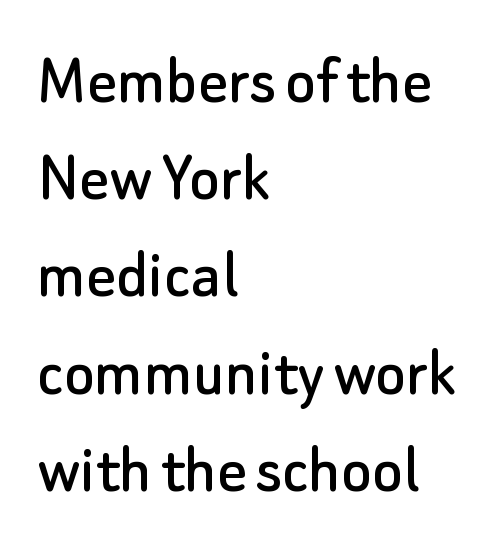
Notice how the passage keeps a crisp vertical edge on the left only. This rendering leaves character spacing at its baseline value. Ascenders rise straight up at ninety degrees. The face used here is proportionally spaced, like ordinary book or web type.
